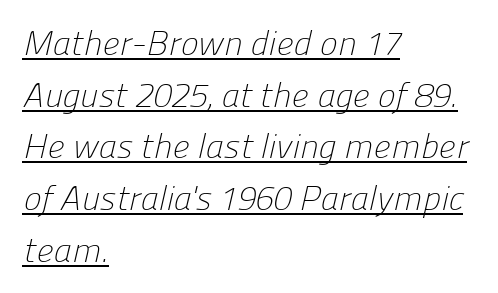
Descenders here cross a horizontal rule under the line. Each stroke keeps to a modest, everyday thickness or less. Horizontal alignment here is leftward, the default for most running prose. Baseline-to-baseline distance is the conventional proportion of letter height. I'd call this a sans setting — the letters go barefoot. These lines are rendered in a variable-pitch font.
